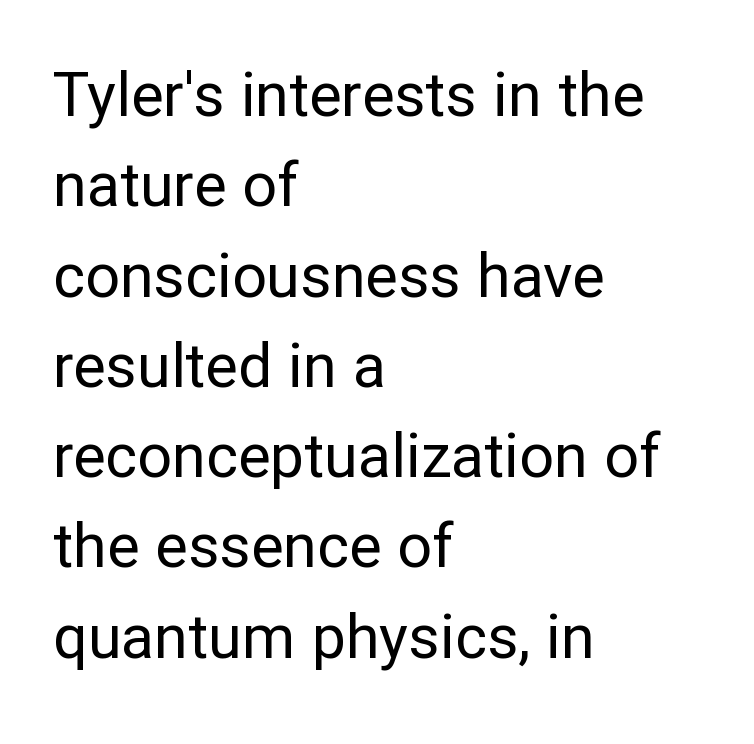
Q: Is the text bold? A: No.
Q: Is the text italic (slanted)? A: No, it is upright.
Q: Is the typeface a serif or a sans-serif typeface? A: Sans-serif.
Q: Is the text underlined? A: No.
Q: How is the paragraph aligned? A: Left-aligned.
Q: Is the spacing between letters normal or unusually wide? A: Normal.
Q: Is the spacing between lines tight, normal or loose? A: Normal.
Q: Width (condensed, normal, or wide)? A: Normal.
Q: Stroke contrast? A: Low.
Q: x-height? A: Medium.
Q: Monospaced? A: No.
